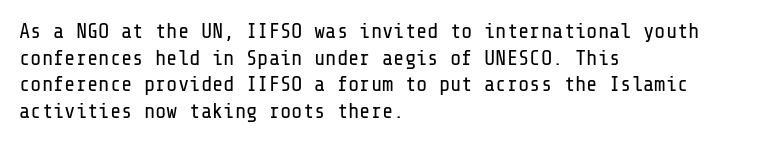
Q: Is the text bold? A: No.
Q: Is the text italic (slanted)? A: No, it is upright.
Q: Is the text underlined? A: No.
Q: How is the paragraph aligned? A: Left-aligned.
Q: Is the spacing between letters normal or unusually wide? A: Normal.
Q: Is the spacing between lines tight, normal or loose? A: Normal.
